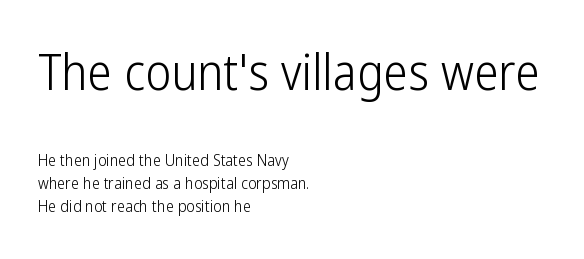
{"serif": "no", "italic": "no", "bold": "no", "weight": "light", "width": "condensed", "stroke_contrast": "low", "x_height": "medium", "monospaced": "no", "underline": "no", "align": "left", "line_spacing": "normal", "line_spacing_ratio": 1.46, "letter_spacing": "normal", "letter_spacing_em": 0.0, "larger_block": "first", "size_ratio": 3.06, "glyph_px": 49}
